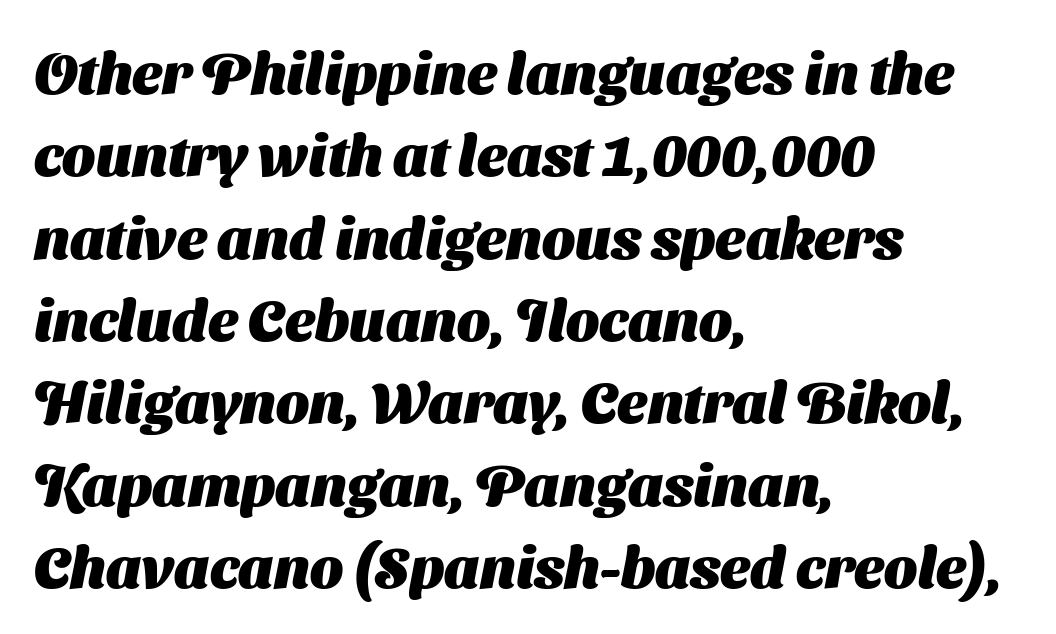
Q: Is the text bold? A: Yes.
Q: Is the typeface a serif or a sans-serif typeface? A: Sans-serif.
Q: Is the text underlined? A: No.
Q: How is the paragraph aligned? A: Left-aligned.
Q: Is the spacing between letters normal or unusually wide? A: Normal.
Q: Is the spacing between lines tight, normal or loose? A: Normal.
Q: Width (condensed, normal, or wide)? A: Normal.
Q: Stroke contrast? A: Medium.
Q: x-height? A: Medium.
Q: Monospaced? A: No.
